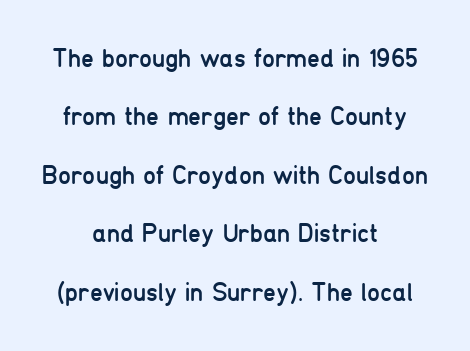
The image shows 26 px text type, upright; set centered, loose line spacing (2.25x), normal letter spacing, not underlined.
